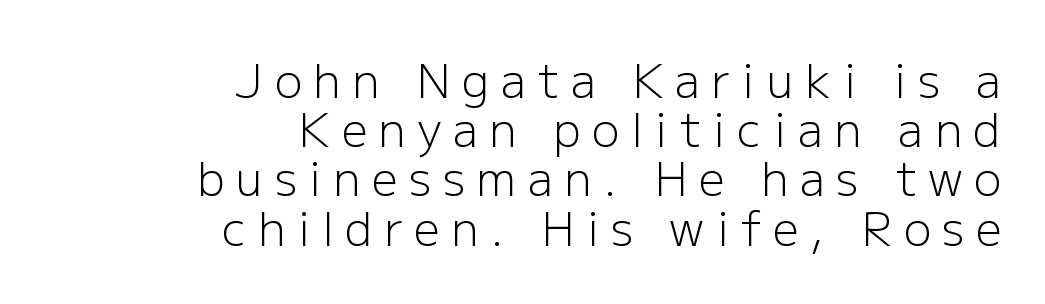
These lines are composed in type without serifs. It's the straight-up-and-down kind of type. Each letter keeps its own natural width here, so spacing adapts to shape. Has an underline been added? It has not. This sample trades vertical openness for compactness between lines.
